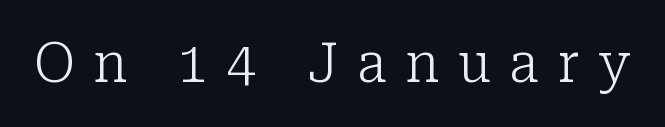
Q: Is the text bold? A: No.
Q: Is the text italic (slanted)? A: No, it is upright.
Q: Is the typeface a serif or a sans-serif typeface? A: Serif.
Q: Is the text underlined? A: No.
Q: Is the spacing between letters normal or unusually wide? A: Unusually wide.
Q: Width (condensed, normal, or wide)? A: Normal.
Q: Stroke contrast? A: Low.
Q: x-height? A: Medium.
Q: Monospaced? A: No.
